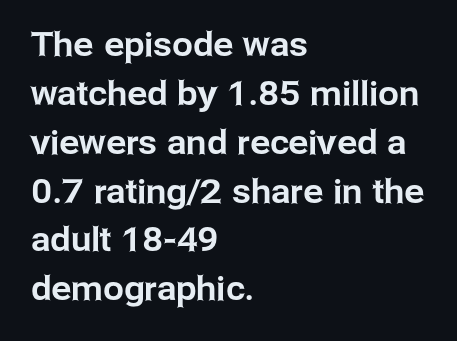
The image shows 33 px sans-serif type, upright; set left-aligned, normal line spacing (1.48x), normal letter spacing, not underlined; low stroke contrast and a medium x-height.
